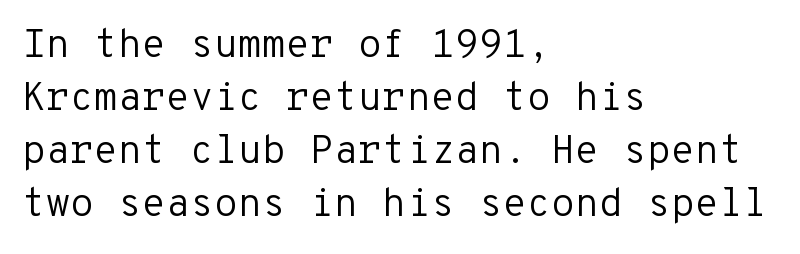
Q: Is the text bold? A: No.
Q: Is the text italic (slanted)? A: No, it is upright.
Q: Is the typeface a serif or a sans-serif typeface? A: Sans-serif.
Q: Is the text underlined? A: No.
Q: How is the paragraph aligned? A: Left-aligned.
Q: Is the spacing between letters normal or unusually wide? A: Normal.
Q: Is the spacing between lines tight, normal or loose? A: Normal.
Q: Width (condensed, normal, or wide)? A: Normal.
Q: Stroke contrast? A: Low.
Q: x-height? A: Medium.
Q: Monospaced? A: Yes.
